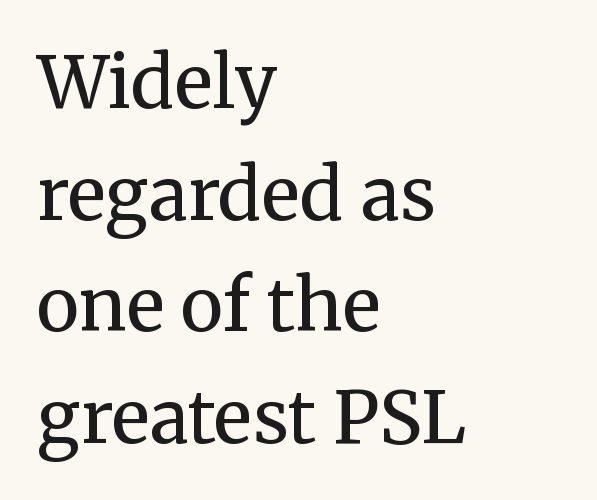
Q: Is the text bold? A: No.
Q: Is the text italic (slanted)? A: No, it is upright.
Q: Is the typeface a serif or a sans-serif typeface? A: Serif.
Q: Is the text underlined? A: No.
Q: How is the paragraph aligned? A: Left-aligned.
Q: Is the spacing between letters normal or unusually wide? A: Normal.
Q: Is the spacing between lines tight, normal or loose? A: Normal.
Q: Width (condensed, normal, or wide)? A: Normal.
Q: Stroke contrast? A: Medium.
Q: x-height? A: Medium.
Q: Monospaced? A: No.
